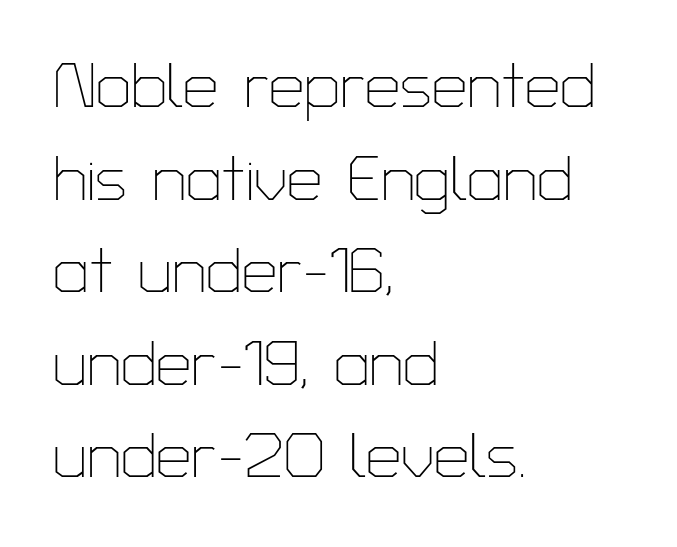
Q: Is the text bold? A: No.
Q: Is the text italic (slanted)? A: No, it is upright.
Q: Is the typeface a serif or a sans-serif typeface? A: Sans-serif.
Q: Is the text underlined? A: No.
Q: How is the paragraph aligned? A: Left-aligned.
Q: Is the spacing between letters normal or unusually wide? A: Normal.
Q: Is the spacing between lines tight, normal or loose? A: Normal.
Q: Width (condensed, normal, or wide)? A: Normal.
Q: Stroke contrast? A: Low.
Q: x-height? A: Medium.
Q: Monospaced? A: No.
